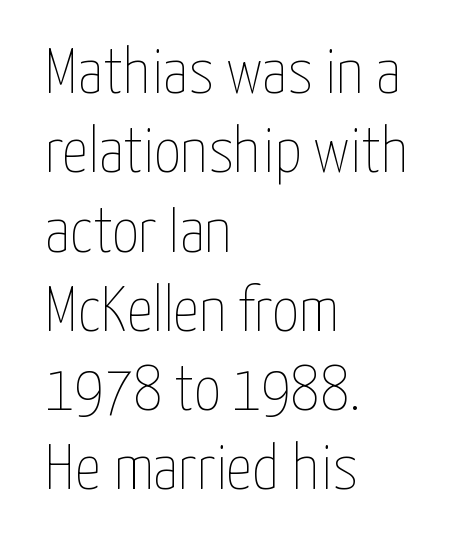
The image shows 65 px thin, condensed type, upright; set left-aligned, line spacing 1.22x, normal letter spacing, not underlined; low stroke contrast and a medium x-height.
